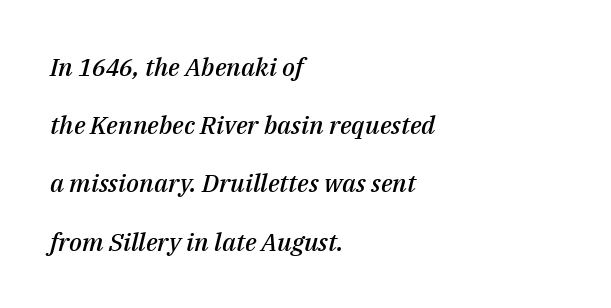
{"italic": "yes", "lean": "right", "slant_degrees": 14, "bold": "semi", "underline": "no", "align": "left", "line_spacing": "loose", "line_spacing_ratio": 2.33, "letter_spacing": "normal", "letter_spacing_em": 0.0, "glyph_px": 25}
